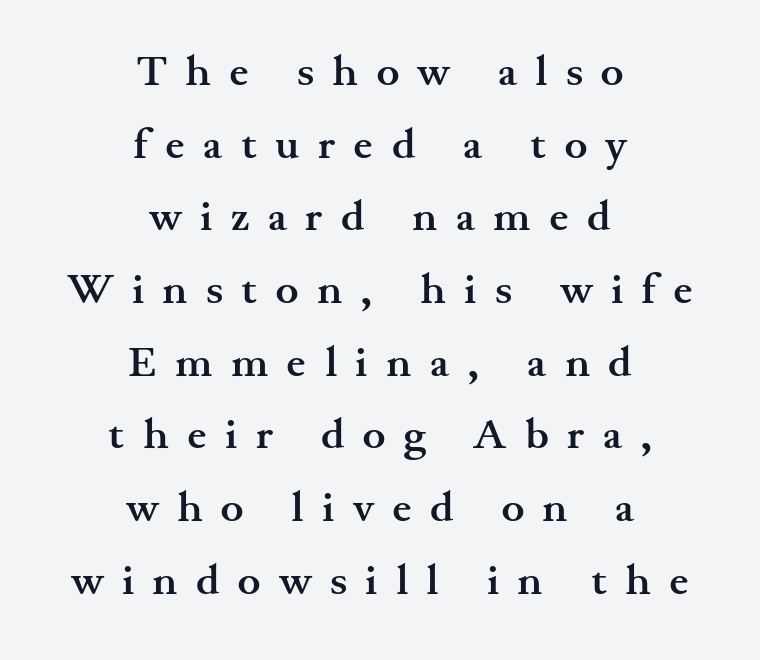
Anything drawn beneath the words? Only blank space. The letters stand straight up with perfectly vertical stems. A full-strength bold gives these letters their thick strokes. Type style note: has serifs. The line texture is sparse and dotted thanks to wide tracking.
